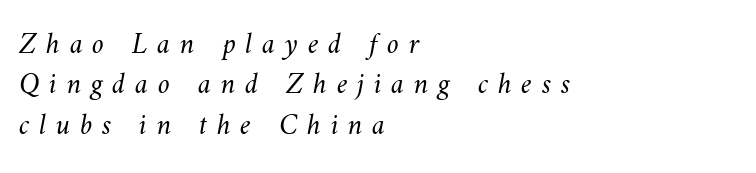
The image shows 30 px light type; set left-aligned, normal line spacing (1.35x), unusually wide letter spacing (+0.32 em), not underlined; medium stroke contrast and a small x-height.
